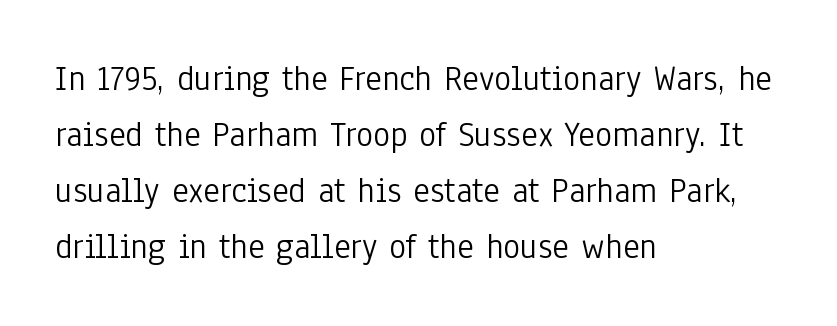
{"serif": "no", "italic": "no", "bold": "no", "weight": "light", "width": "condensed", "stroke_contrast": "low", "x_height": "medium", "monospaced": "no", "underline": "no", "align": "left", "line_spacing": "normal", "line_spacing_ratio": 1.56, "letter_spacing": "normal", "letter_spacing_em": 0.0, "glyph_px": 36}
